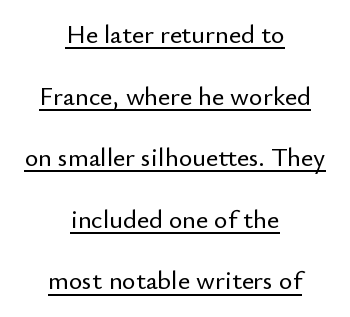
{"italic": "no", "underline": "yes", "align": "center", "line_spacing": "loose", "line_spacing_ratio": 2.37, "letter_spacing": "normal", "letter_spacing_em": 0.0, "glyph_px": 26}
